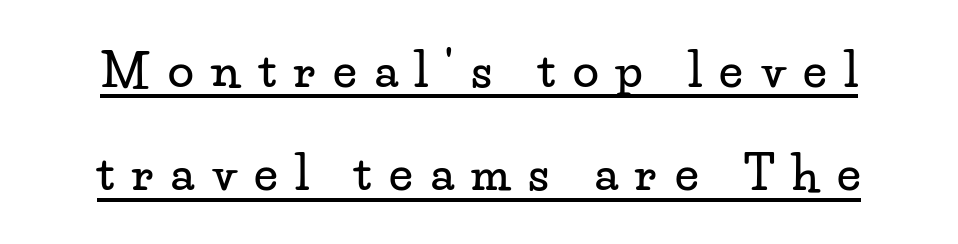
The passage shown stacks its lines with a broad gap. The type sits square on the baseline with zero lean. Character widths vary here, with narrow letters taking less room than wide ones. To sum up the face: it has serifs. Substantial extra tracking has been applied to these lines. Has an underline been added? It has.
